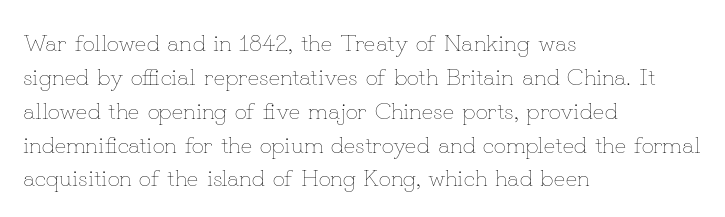
Q: Is the text bold? A: No.
Q: Is the text italic (slanted)? A: No, it is upright.
Q: Is the text underlined? A: No.
Q: How is the paragraph aligned? A: Left-aligned.
Q: Is the spacing between letters normal or unusually wide? A: Normal.
Q: Is the spacing between lines tight, normal or loose? A: Normal.
